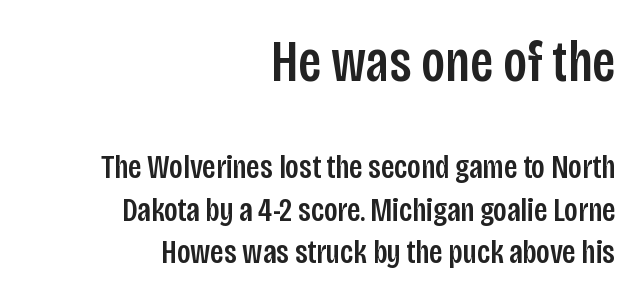
Note: larger setting up top, smaller setting below. The face used here is a sans, in the tradition of grotesques and geometrics. Is this a fixed-width face? No — the glyphs have proportional, varying widths. Posture: upright roman. The rendering keeps characters at their native spacing.
